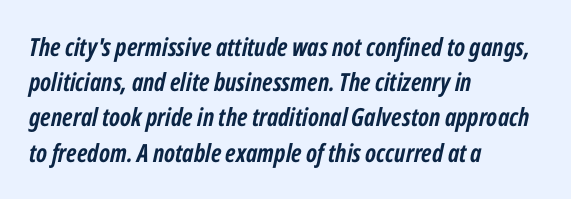
The image shows 25 px bold type, italic (leaning right); set left-aligned, normal line spacing (1.41x), normal letter spacing, not underlined.
